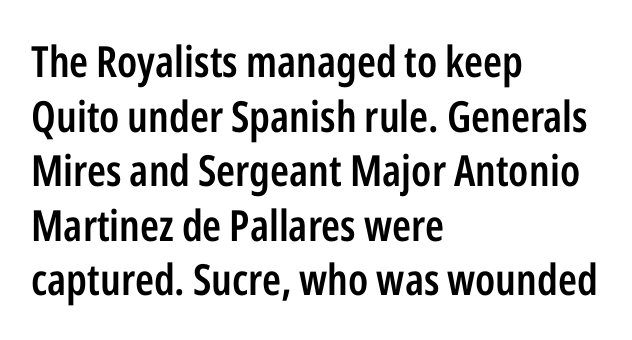
The passage is arranged the way most books set body copy — flush left. Underline: absent. This sample has the flowing, uneven cadence of proportional lettering. The strokes are fattened partway — semibold, not bold.
